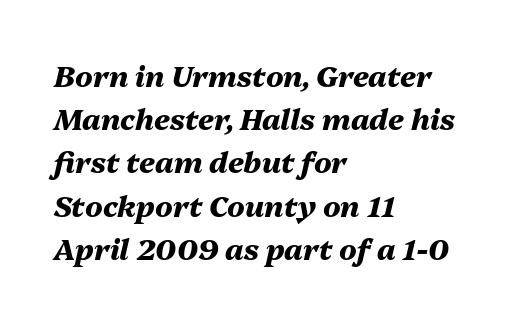
Default kerning and tracking; the words read as compact shapes. One-word summary of the alignment: left. This block has exactly the height ordinary leading produces. A bare baseline throughout the passage. Students, this is bold: see how much ink each stroke carries. The specimen reads as italic at a glance.
